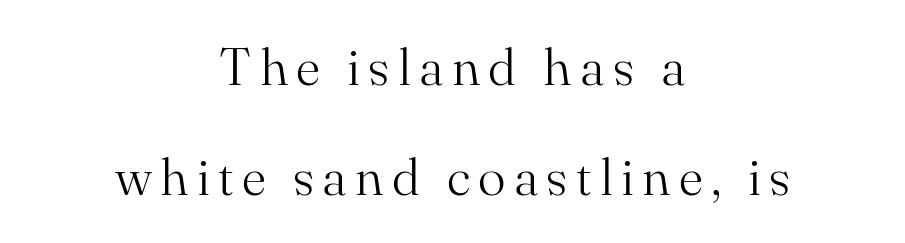
Q: Is the text bold? A: No.
Q: Is the text italic (slanted)? A: No, it is upright.
Q: Is the typeface a serif or a sans-serif typeface? A: Serif.
Q: Is the text underlined? A: No.
Q: How is the paragraph aligned? A: Centered.
Q: Is the spacing between lines tight, normal or loose? A: Loose.
Q: Width (condensed, normal, or wide)? A: Normal.
Q: Stroke contrast? A: Medium.
Q: x-height? A: Small.
Q: Monospaced? A: No.
